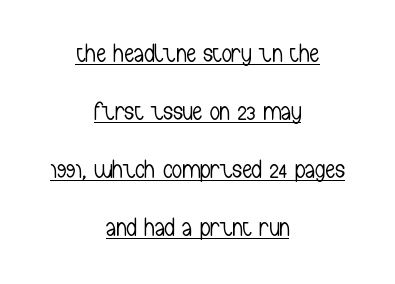
You can tell it's not italic because the verticals are truly vertical. Quick note: interline space is abundant. Leftover space on each line is divided equally before and after the words. This reads as an unemphasized weight, regular at the heaviest. Underlined type.
